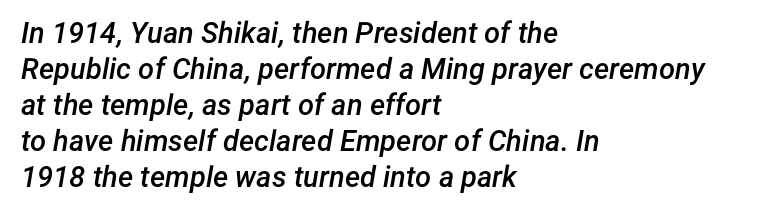
The font is running at a semibold setting, under full bold. The passage shown is typed in a proportional face where columns would drift. A clean baseline with only descenders dipping below it. Designer's note — italics engaged.
